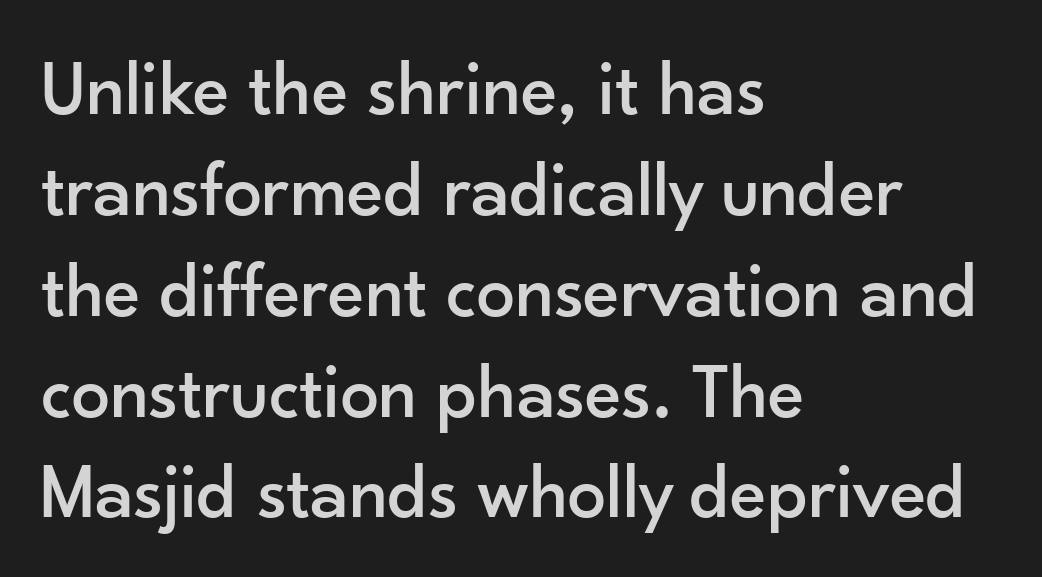
Q: Is the text italic (slanted)? A: No, it is upright.
Q: Is the typeface a serif or a sans-serif typeface? A: Sans-serif.
Q: Is the text underlined? A: No.
Q: How is the paragraph aligned? A: Left-aligned.
Q: Is the spacing between letters normal or unusually wide? A: Normal.
Q: Is the spacing between lines tight, normal or loose? A: Normal.
Q: Width (condensed, normal, or wide)? A: Normal.
Q: Stroke contrast? A: Low.
Q: x-height? A: Small.
Q: Monospaced? A: No.
